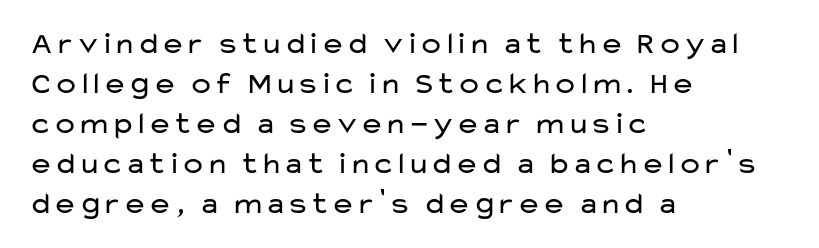
Q: Is the text bold? A: No.
Q: Is the text italic (slanted)? A: No, it is upright.
Q: Is the typeface a serif or a sans-serif typeface? A: Sans-serif.
Q: Is the text underlined? A: No.
Q: How is the paragraph aligned? A: Left-aligned.
Q: Is the spacing between letters normal or unusually wide? A: Normal.
Q: Is the spacing between lines tight, normal or loose? A: Normal.
Q: Width (condensed, normal, or wide)? A: Wide.
Q: Stroke contrast? A: Low.
Q: x-height? A: Medium.
Q: Monospaced? A: No.
